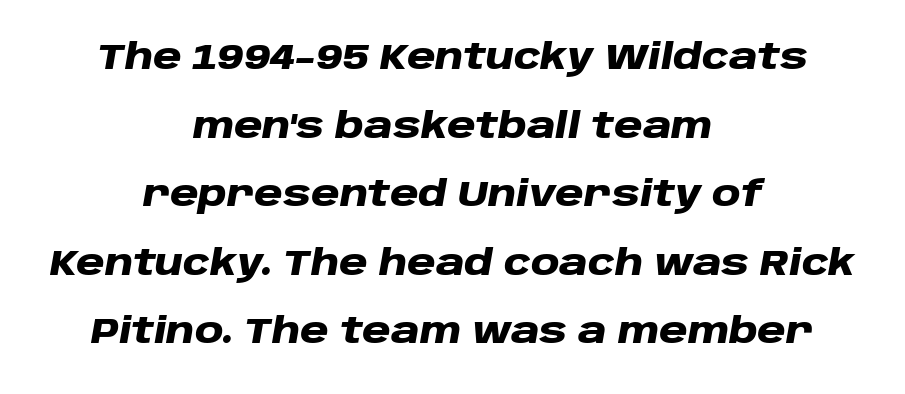
The image shows 35 px heavy, wide type, italic (leaning right); set centered, loose line spacing (1.96x), normal letter spacing, not underlined; low stroke contrast and a large x-height.
